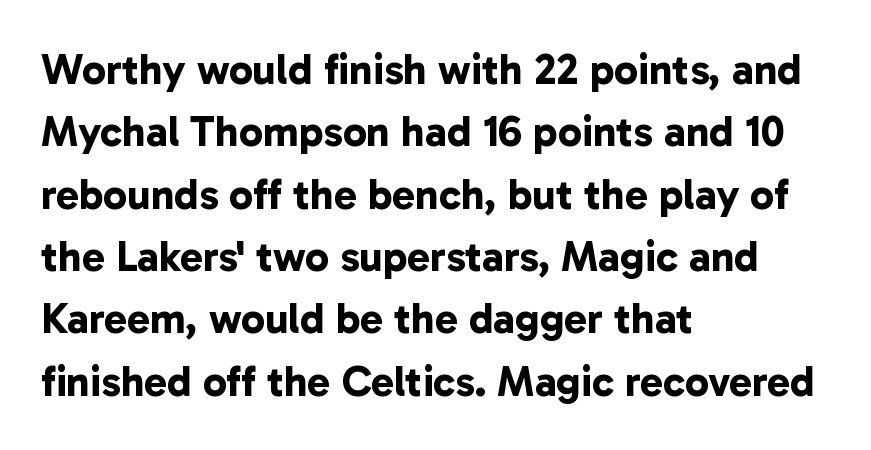
{"serif": "no", "bold": "yes", "weight": "bold", "width": "normal", "stroke_contrast": "low", "x_height": "medium", "monospaced": "no", "underline": "no", "align": "left", "line_spacing": "normal", "line_spacing_ratio": 1.45, "letter_spacing": "normal", "letter_spacing_em": 0.0, "glyph_px": 43}
